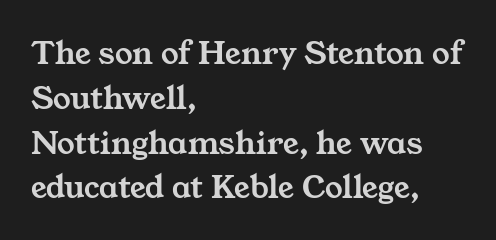
Each new line begins a customary step beneath the previous one. You could call the tracking neutral — neither tight nor loose. In terms of letterform style, serifs are clearly present. The rendering uses natural spacing where letterforms have individual widths. The ragged edge is on the right, which tells us the setting is flush left.
